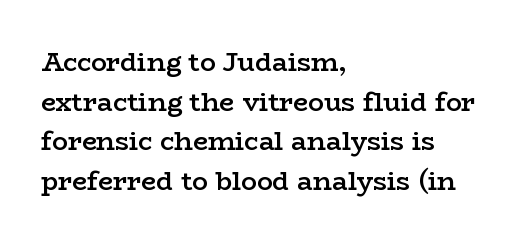
If you measured baseline to baseline, you'd find a middling distance. The typesetting leans somewhat heavy: a semibold. Which margin do the lines hug? The left one — the right edge is uneven. The font's upright variant was chosen for this text.
